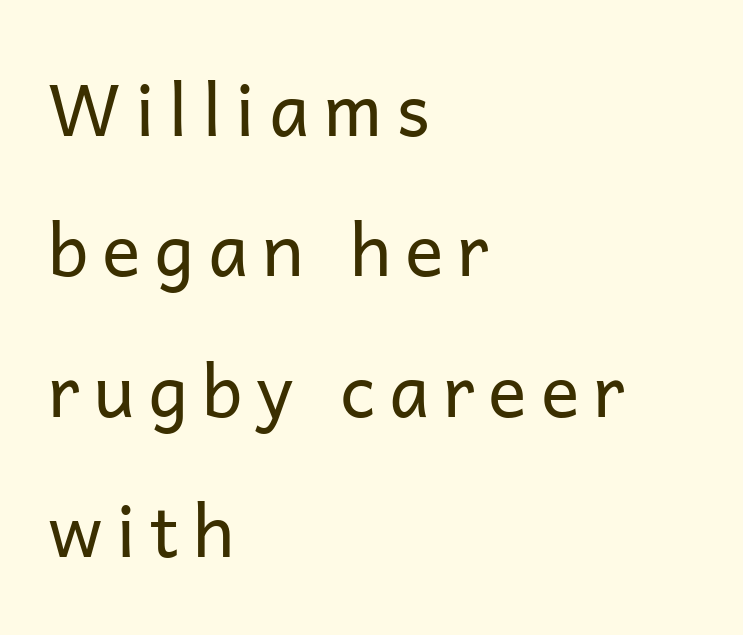
The image shows 72 px regular-weight sans-serif type, upright; set left-aligned, loose line spacing (1.95x), not underlined; low stroke contrast and a medium x-height.
